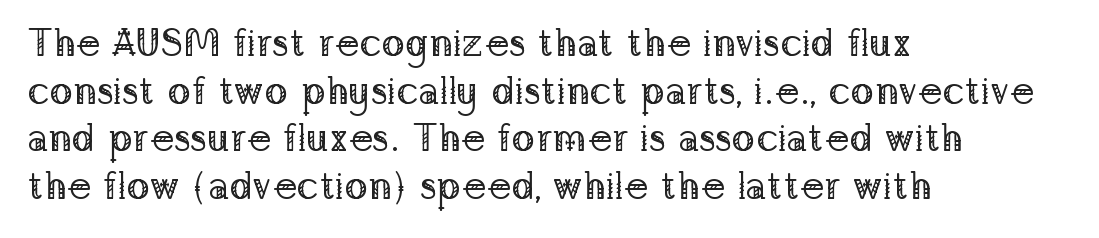
Q: Is the text bold? A: No.
Q: Is the text italic (slanted)? A: No, it is upright.
Q: Is the typeface a serif or a sans-serif typeface? A: Serif.
Q: Is the text underlined? A: No.
Q: How is the paragraph aligned? A: Left-aligned.
Q: Is the spacing between letters normal or unusually wide? A: Normal.
Q: Width (condensed, normal, or wide)? A: Normal.
Q: Stroke contrast? A: Low.
Q: x-height? A: Medium.
Q: Monospaced? A: No.
